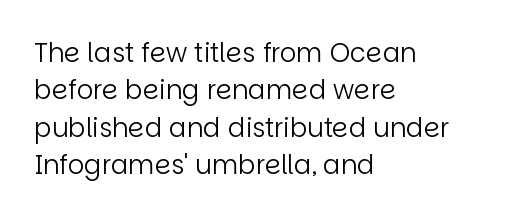
Is the letter spacing exaggerated? No — it looks like the ordinary default. This block has exactly the height ordinary leading produces. This is the regular roman posture of the typeface. Weight: not bold — regular or lighter.
